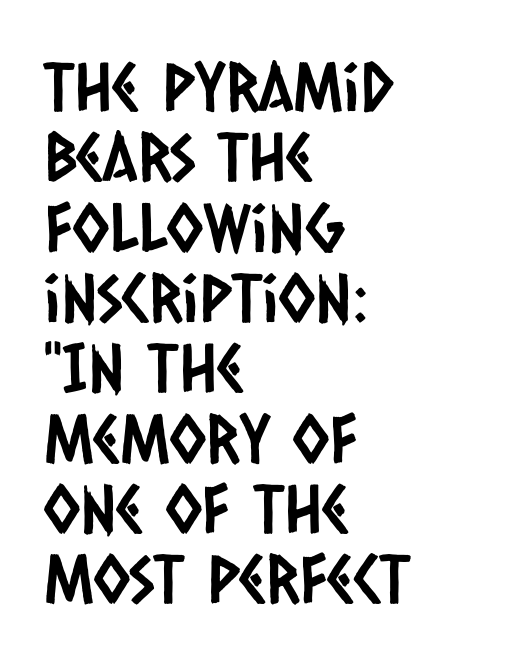
{"serif": "no", "width": "condensed", "stroke_contrast": "low", "x_height": "large", "monospaced": "no", "underline": "no", "align": "left", "line_spacing": "tight", "line_spacing_ratio": 1.05, "letter_spacing": "normal", "letter_spacing_em": 0.0, "glyph_px": 67}
